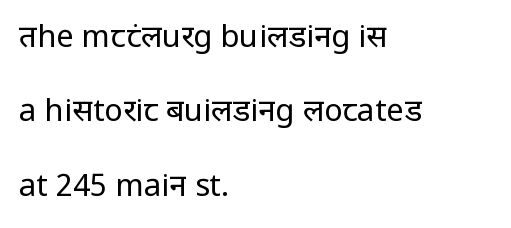
These lines stack with their left ends in a neat column. Weight: regular or lighter. Each row of text sits above clean, open space. Type style note: lacks serifs.
